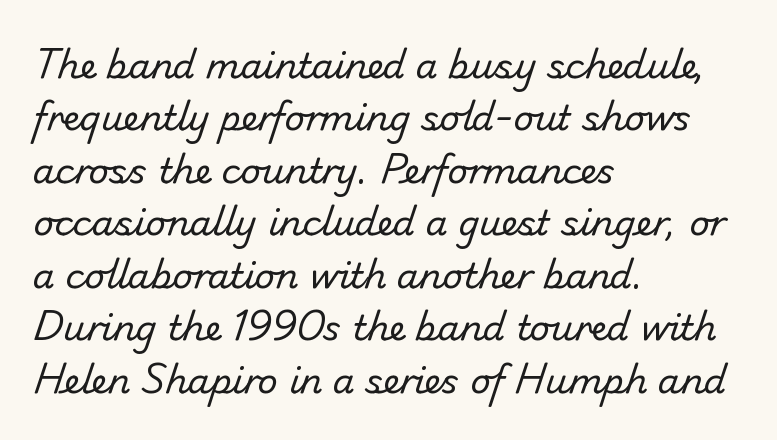
{"serif": "no", "bold": "no", "weight": "regular", "width": "normal", "stroke_contrast": "low", "x_height": "small", "monospaced": "no", "underline": "no", "align": "left", "line_spacing": "normal", "line_spacing_ratio": 1.5, "letter_spacing": "normal", "letter_spacing_em": 0.0, "glyph_px": 35}
